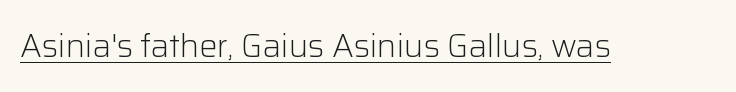
{"serif": "no", "italic": "no", "bold": "no", "weight": "light", "width": "normal", "stroke_contrast": "low", "x_height": "medium", "monospaced": "no", "underline": "yes", "letter_spacing": "normal", "letter_spacing_em": 0.0, "glyph_px": 32}
